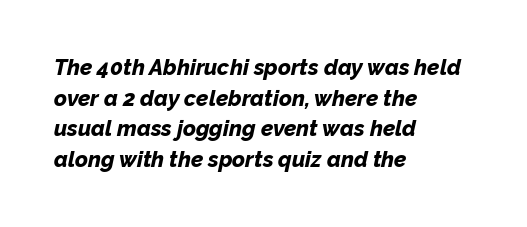
Q: Is the text bold? A: Yes.
Q: Is the text italic (slanted)? A: Yes, it leans right by about 12 degrees.
Q: Is the text underlined? A: No.
Q: How is the paragraph aligned? A: Left-aligned.
Q: Is the spacing between letters normal or unusually wide? A: Normal.
Q: Is the spacing between lines tight, normal or loose? A: Normal.
